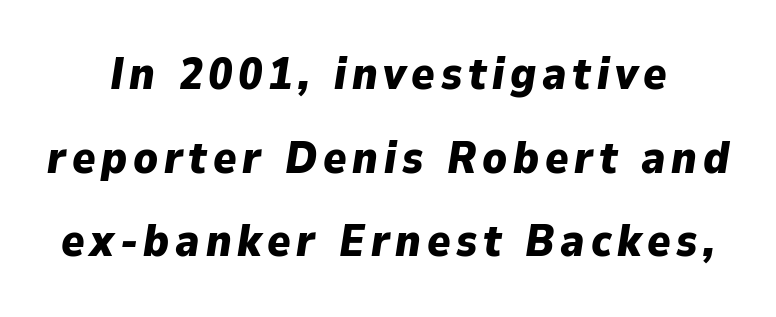
The image shows 44 px heavy type, italic (leaning right); set loose line spacing (1.9x), not underlined; low stroke contrast and a medium x-height.
